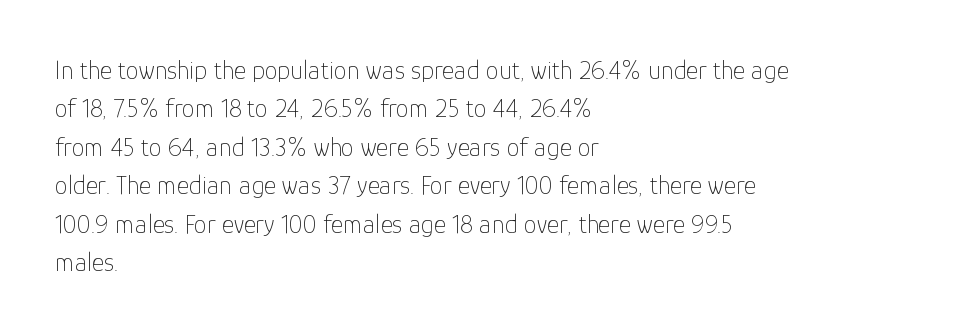
The image shows 26 px text type, upright; set left-aligned, normal line spacing (1.48x), normal letter spacing, not underlined.
